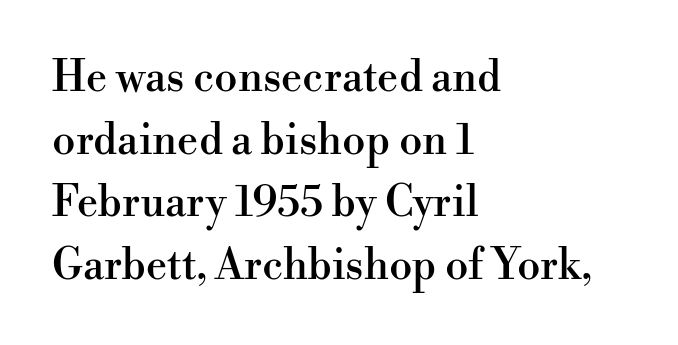
{"serif": "yes", "italic": "no", "width": "normal", "stroke_contrast": "high", "x_height": "small", "monospaced": "no", "underline": "no", "align": "left", "line_spacing": "normal", "line_spacing_ratio": 1.49, "letter_spacing": "normal", "letter_spacing_em": 0.0, "glyph_px": 42}
